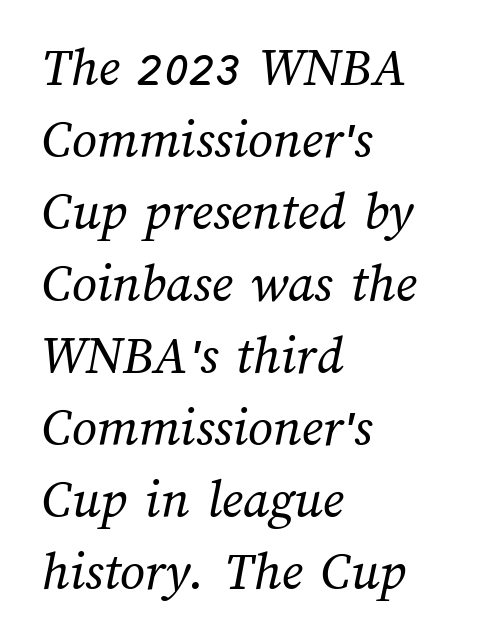
Q: Is the text bold? A: No.
Q: Is the text underlined? A: No.
Q: How is the paragraph aligned? A: Left-aligned.
Q: Is the spacing between letters normal or unusually wide? A: Normal.
Q: Is the spacing between lines tight, normal or loose? A: Normal.
Q: Width (condensed, normal, or wide)? A: Normal.
Q: Stroke contrast? A: Medium.
Q: x-height? A: Medium.
Q: Monospaced? A: No.
